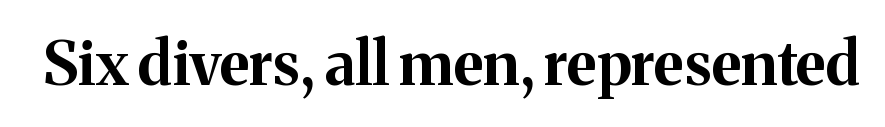
The image shows 60 px bold serif type, upright; set normal letter spacing, not underlined; medium stroke contrast and a medium x-height.
